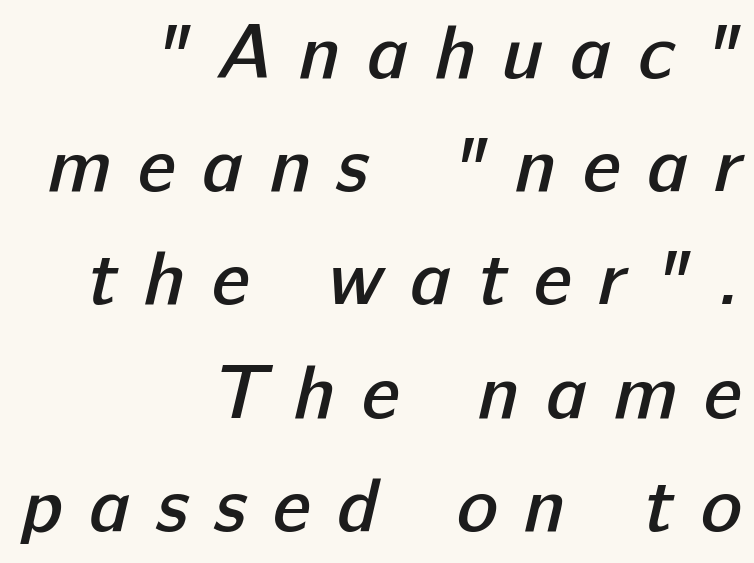
{"serif": "no", "bold": "semi", "weight": "semibold", "width": "normal", "stroke_contrast": "low", "x_height": "medium", "monospaced": "no", "underline": "no", "align": "right", "line_spacing": "normal", "line_spacing_ratio": 1.47, "letter_spacing": "wide", "letter_spacing_em": 0.34, "glyph_px": 77}
